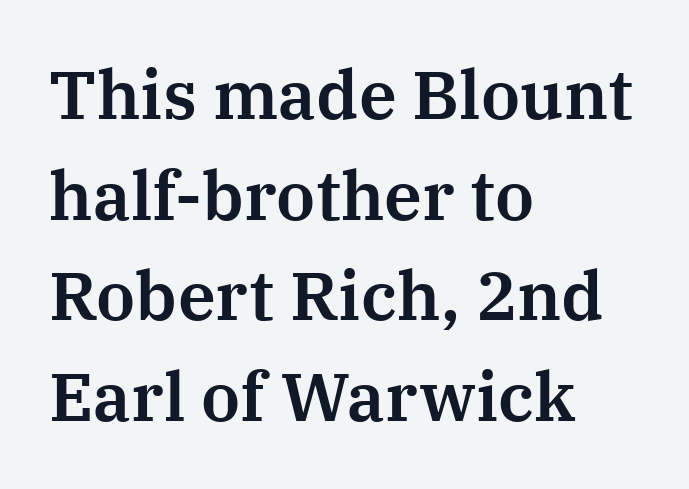
Vertical spacing — default. The text was rendered using a seriffed face with decorative stroke endings. The letters advance in unequal steps, a hallmark of proportional type. Does extra space separate the letters? No, they use regular spacing. The type sits square on the baseline with zero lean. Words float on clear page, feet unadorned.
